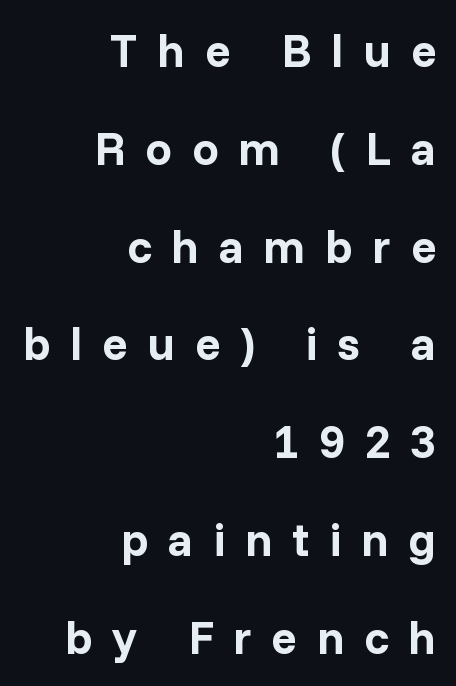
The image shows 47 px bold sans-serif type, upright; set right-aligned, loose line spacing (2.08x), unusually wide letter spacing (+0.42 em), not underlined; low stroke contrast and a medium x-height.
